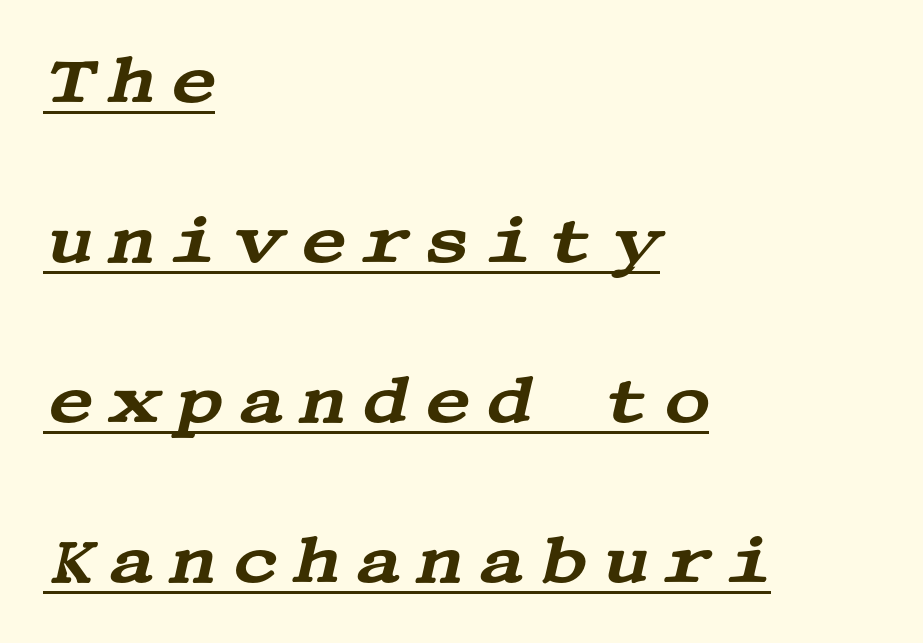
The image shows 65 px wide serif type, italic (leaning right); set left-aligned, loose line spacing (2.46x), unusually wide letter spacing (+0.21 em), underlined; medium stroke contrast and a large x-height.
